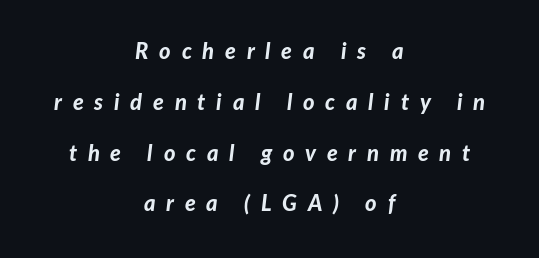
The image shows 22 px bold type, italic (leaning right); set centered, loose line spacing (2.31x), unusually wide letter spacing (+0.49 em), not underlined.
